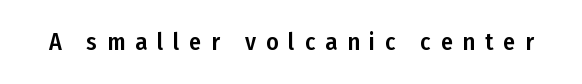
You can tell it's not italic because the verticals are truly vertical. Check under the words: just untouched page. There is plenty of visible air inserted between adjacent glyphs.
